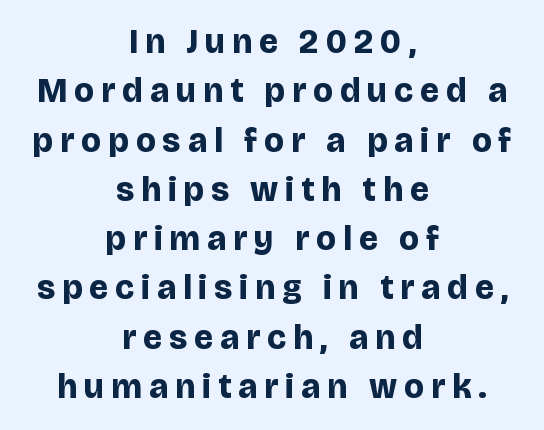
Is the letter spacing exaggerated? Yes — the characters are pushed far apart. The glyphs have the mass of a bold cut. The axis of the letterforms is exactly vertical. Vertical spacing — default. Plain, unruled lines of type.
